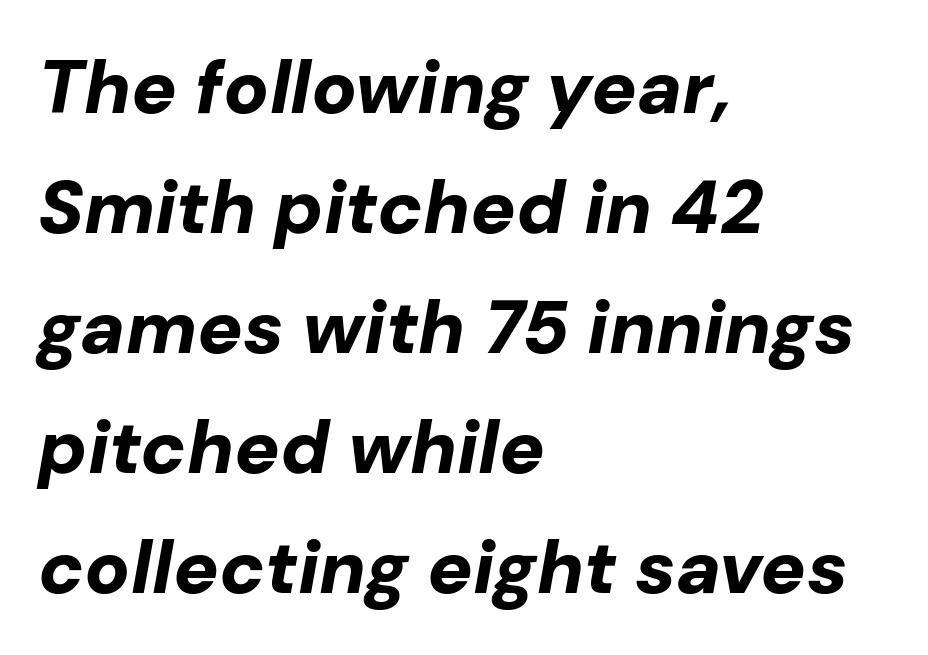
Q: Is the text bold? A: Yes.
Q: Is the text italic (slanted)? A: Yes, it leans right by about 10 degrees.
Q: Is the text underlined? A: No.
Q: How is the paragraph aligned? A: Left-aligned.
Q: Is the spacing between letters normal or unusually wide? A: Normal.
Q: Is the spacing between lines tight, normal or loose? A: Normal.
Q: Width (condensed, normal, or wide)? A: Normal.
Q: Stroke contrast? A: Low.
Q: x-height? A: Medium.
Q: Monospaced? A: No.
